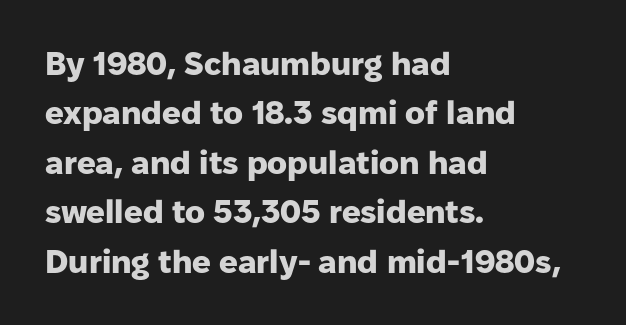
This rendering uses left alignment, leaving the right contour irregular. Tall strokes in this sample are plumb rather than angled. Font category for this specimen: sans-serif. The zone under the glyphs is completely vacant.
